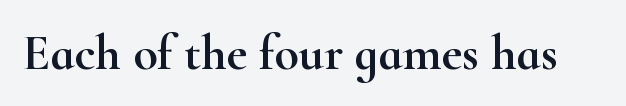
The rendering keeps characters at their native spacing. No italicization has been applied; the sample stays upright. The foot of each line stays bare and open. A typesetter would call this proportional, since set widths differ per character.
